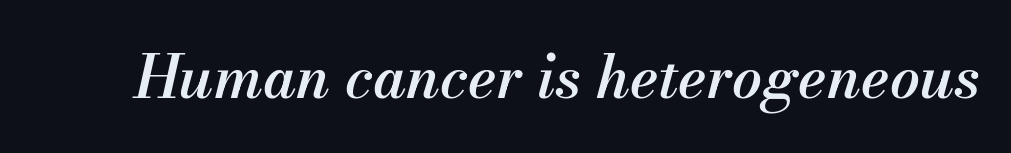
This is the in-between weight designers call semibold or demi. Between one letter and the next there's only the usual sliver of space. Spacing verdict: proportional, widths tailored to each character. In terms of posture, this sample is oblique. Honestly, there is no underline to notice here at all.
